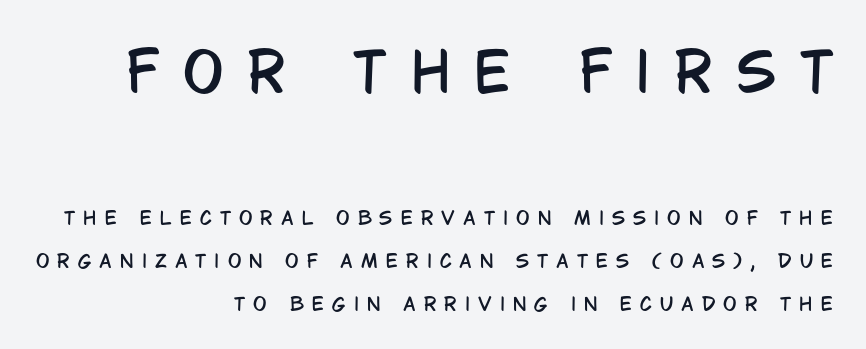
The image shows 54 px condensed sans-serif type, upright; set right-aligned, loose line spacing (2.39x), unusually wide letter spacing (+0.45 em), not underlined; the first (top) block is 3.0x larger; low stroke contrast and a large x-height.
